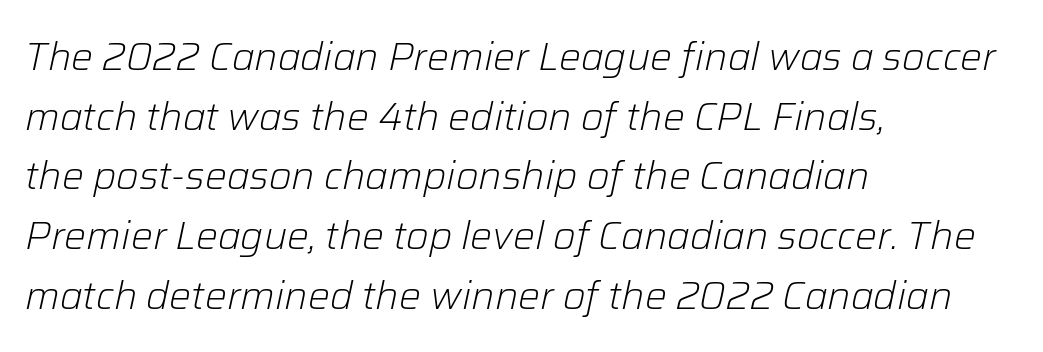
The image shows 39 px light type, italic (leaning right); set left-aligned, normal line spacing (1.53x), normal letter spacing, not underlined; low stroke contrast and a medium x-height.
